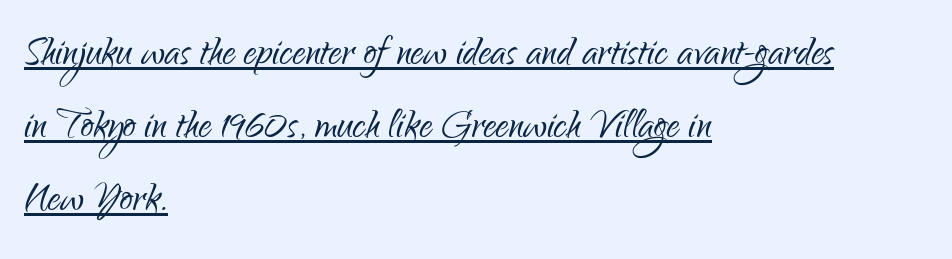
The image shows 51 px light, condensed sans-serif type; set left-aligned, normal line spacing (1.43x), normal letter spacing, underlined; low stroke contrast and a small x-height.
